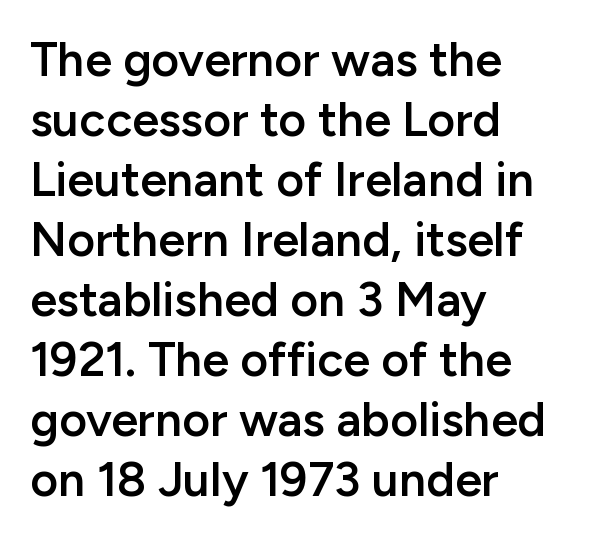
The image shows 48 px semibold sans-serif type, upright; set left-aligned, normal line spacing (1.25x), normal letter spacing, not underlined; low stroke contrast and a medium x-height.
